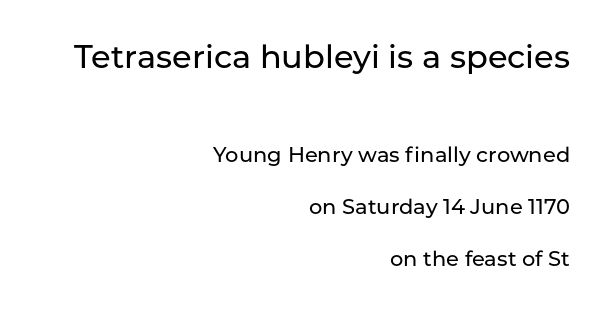
Q: Is the text italic (slanted)? A: No, it is upright.
Q: Is the typeface a serif or a sans-serif typeface? A: Sans-serif.
Q: Is the text underlined? A: No.
Q: How is the paragraph aligned? A: Right-aligned.
Q: Is the spacing between letters normal or unusually wide? A: Normal.
Q: Is the spacing between lines tight, normal or loose? A: Loose.
Q: Which block of text is set in a larger size, the first (top) or the second (bottom)? A: The first (top) one.
Q: Width (condensed, normal, or wide)? A: Normal.
Q: Stroke contrast? A: Low.
Q: x-height? A: Medium.
Q: Monospaced? A: No.
